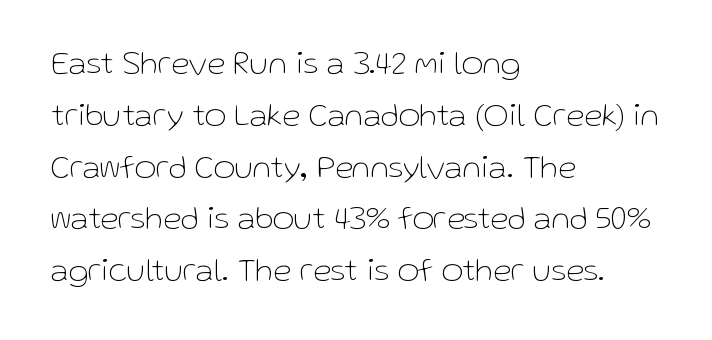
Q: Is the text bold? A: No.
Q: Is the text italic (slanted)? A: No, it is upright.
Q: Is the typeface a serif or a sans-serif typeface? A: Sans-serif.
Q: Is the text underlined? A: No.
Q: How is the paragraph aligned? A: Left-aligned.
Q: Is the spacing between letters normal or unusually wide? A: Normal.
Q: Is the spacing between lines tight, normal or loose? A: Normal.
Q: Width (condensed, normal, or wide)? A: Normal.
Q: Stroke contrast? A: Low.
Q: x-height? A: Medium.
Q: Monospaced? A: No.
